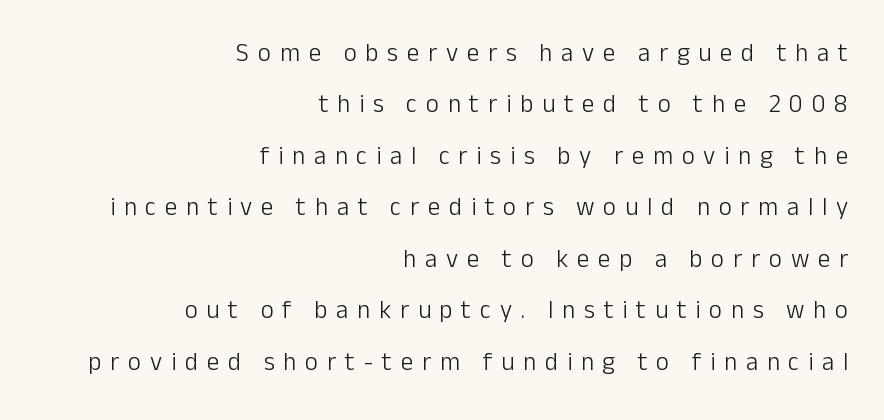
{"italic": "no", "bold": "no", "underline": "no", "align": "right", "line_spacing": "loose", "line_spacing_ratio": 2.06, "letter_spacing": "wide", "letter_spacing_em": 0.35, "glyph_px": 25}
